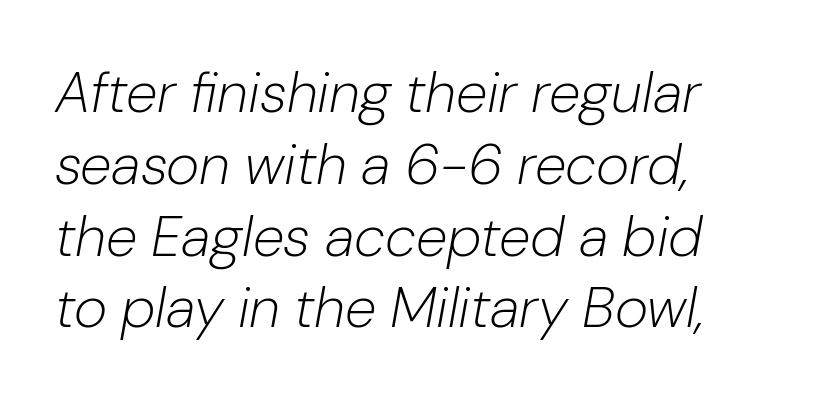
The image shows 57 px light type, italic (leaning right); set normal line spacing (1.26x), normal letter spacing, not underlined; low stroke contrast and a medium x-height.
